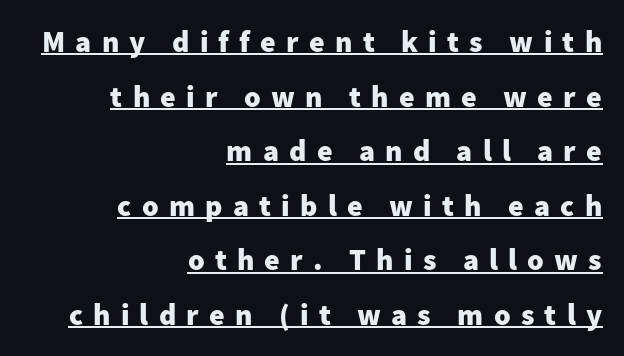
{"serif": "no", "italic": "no", "bold": "yes", "weight": "heavy", "width": "normal", "stroke_contrast": "low", "x_height": "medium", "monospaced": "no", "underline": "yes", "align": "right", "line_spacing_ratio": 1.82, "letter_spacing": "wide", "letter_spacing_em": 0.34, "glyph_px": 30}
